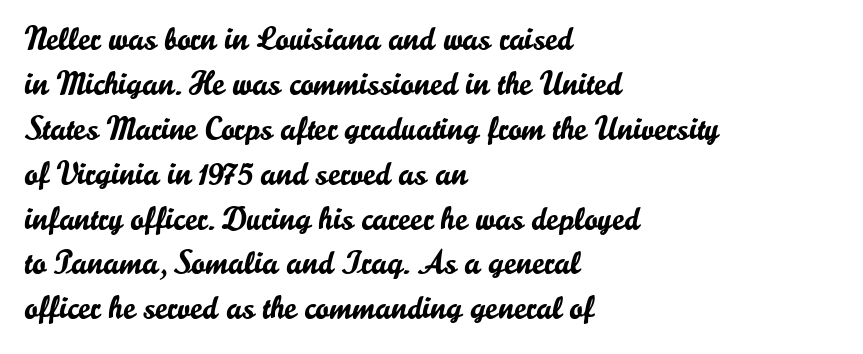
This block has exactly the height ordinary leading produces. Typographically, this falls in the sans-serif category. The ragged edge is on the right, which tells us the setting is flush left. Do the characters align in a grid? No, the font is proportional.
